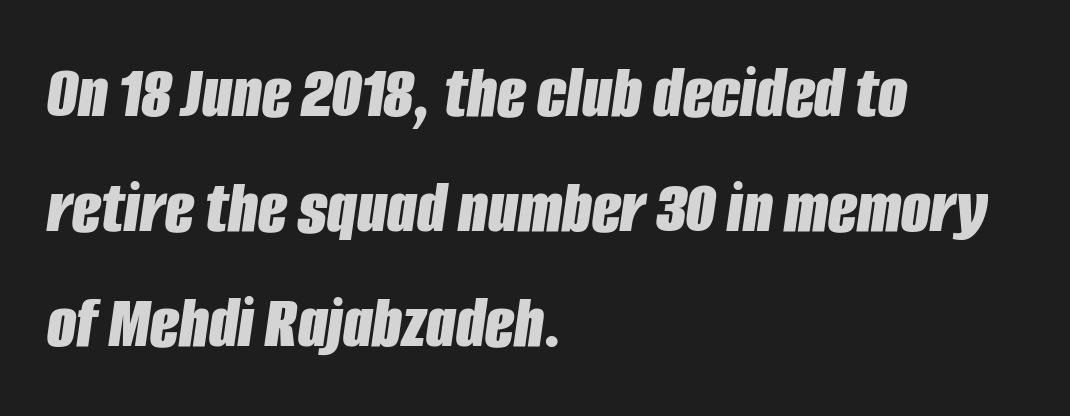
Q: Is the text bold? A: Yes.
Q: Is the text italic (slanted)? A: Yes, it leans right by about 8 degrees.
Q: Is the text underlined? A: No.
Q: How is the paragraph aligned? A: Left-aligned.
Q: Is the spacing between letters normal or unusually wide? A: Normal.
Q: Is the spacing between lines tight, normal or loose? A: Normal.
Q: Width (condensed, normal, or wide)? A: Condensed.
Q: Stroke contrast? A: Low.
Q: x-height? A: Large.
Q: Monospaced? A: No.
